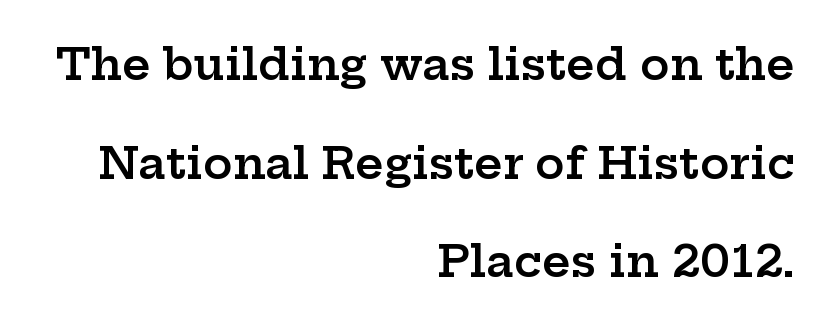
The image shows 44 px semibold, wide serif type, upright; set right-aligned, loose line spacing (2.24x), normal letter spacing, not underlined; low stroke contrast and a medium x-height.
